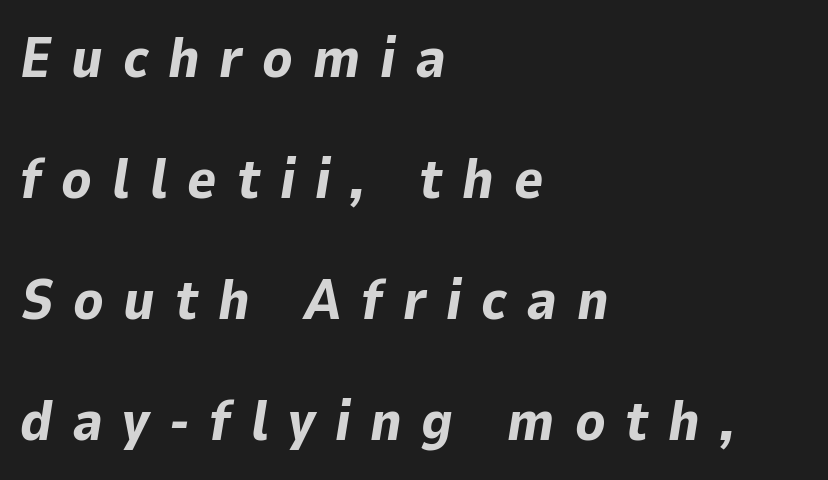
Q: Is the text bold? A: Yes.
Q: Is the text italic (slanted)? A: Yes, it leans right by about 9 degrees.
Q: Is the text underlined? A: No.
Q: How is the paragraph aligned? A: Left-aligned.
Q: Is the spacing between letters normal or unusually wide? A: Unusually wide.
Q: Is the spacing between lines tight, normal or loose? A: Loose.
Q: Width (condensed, normal, or wide)? A: Normal.
Q: Stroke contrast? A: Low.
Q: x-height? A: Medium.
Q: Monospaced? A: No.
